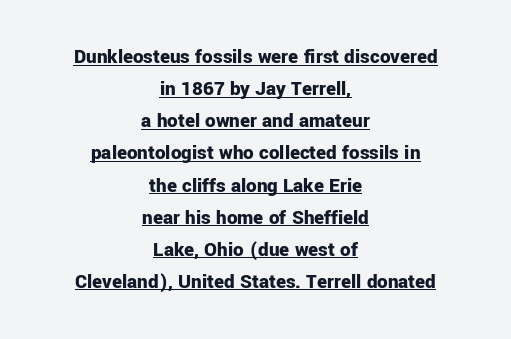
{"italic": "no", "bold": "yes", "underline": "yes", "align": "center", "line_spacing": "normal", "line_spacing_ratio": 1.53, "letter_spacing": "normal", "letter_spacing_em": 0.0, "glyph_px": 21}
